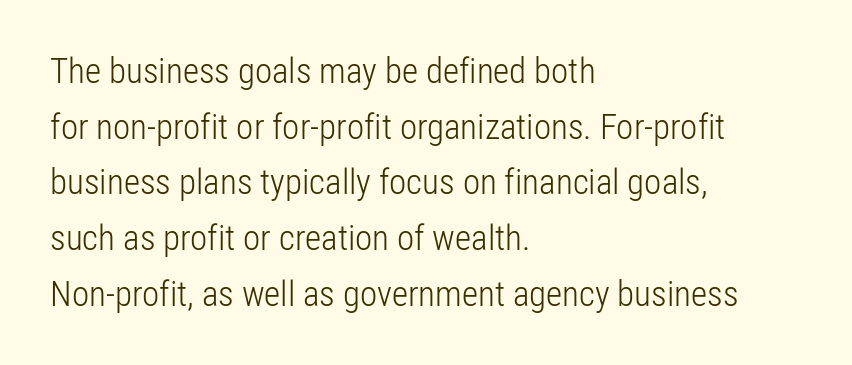
This sample is left-justified, so line endings fall wherever the words run out. This sample has the flowing, uneven cadence of proportional lettering. Each row of text sits above clean, open space. Nothing unusual about the tracking: characters are spaced as the font intends. Unlike a traditional serif, this face leaves its strokes unadorned.
